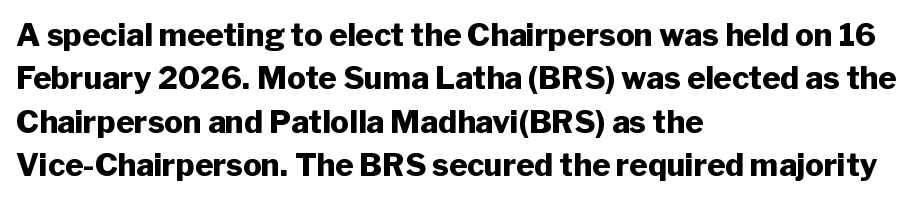
Q: Is the text bold? A: Yes.
Q: Is the text italic (slanted)? A: No, it is upright.
Q: Is the typeface a serif or a sans-serif typeface? A: Sans-serif.
Q: Is the text underlined? A: No.
Q: How is the paragraph aligned? A: Left-aligned.
Q: Is the spacing between letters normal or unusually wide? A: Normal.
Q: Is the spacing between lines tight, normal or loose? A: Normal.
Q: Width (condensed, normal, or wide)? A: Normal.
Q: Stroke contrast? A: Low.
Q: x-height? A: Medium.
Q: Monospaced? A: No.
